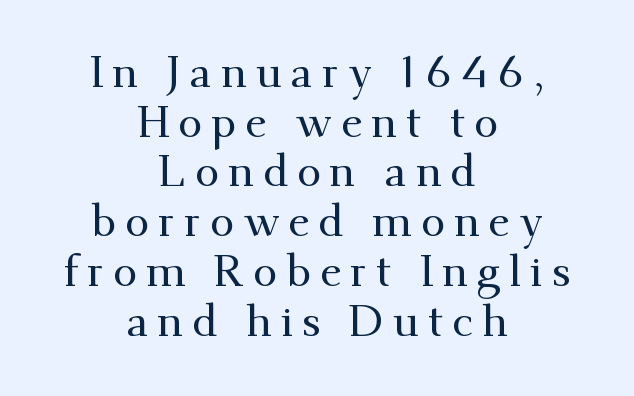
The text block is weighted toward neither margin, spreading evenly from the middle. The glyphs in this specimen are seriffed. Descenders hang freely into open space. This rendering widens character spacing well past its baseline value.
